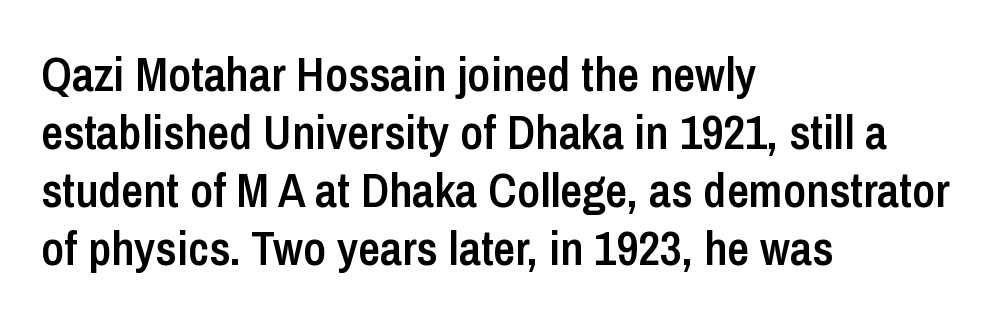
Is the block centered? No — it sits flush against the left margin. Is this a fixed-width face? No — the glyphs have proportional, varying widths. In terms of letterform style, serifs are entirely absent. Check the space under the baseline: it is left empty.
